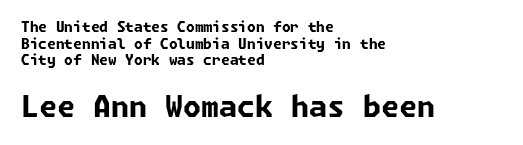
Caption: upper text group reduced, lower text group enlarged. Does the copy run flush right? No — it runs flush left. Letters rest on an invisible, unmarked baseline. No feet cap the strokes, marking this as sans-serif type. The letterforms sit shoulder to shoulder at normal distance. In terms of weight, the rendering is a true, heavy bold.
